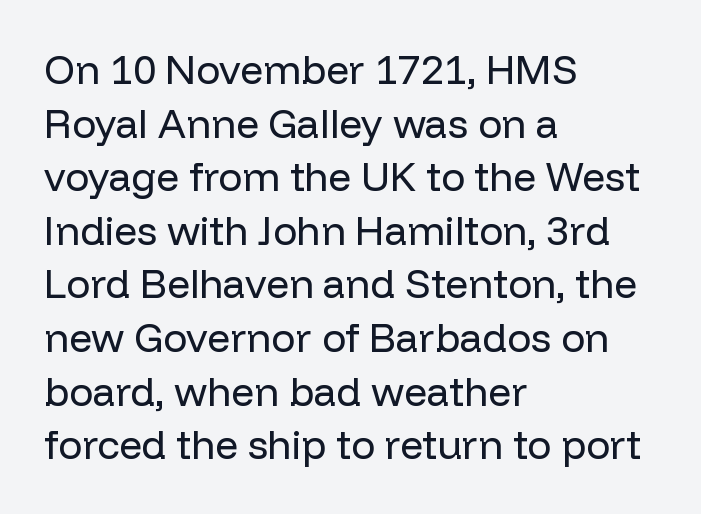
{"serif": "no", "italic": "no", "bold": "no", "weight": "regular", "width": "normal", "stroke_contrast": "low", "x_height": "medium", "monospaced": "no", "underline": "no", "align": "left", "line_spacing": "normal", "line_spacing_ratio": 1.34, "letter_spacing": "normal", "letter_spacing_em": 0.0, "glyph_px": 40}
